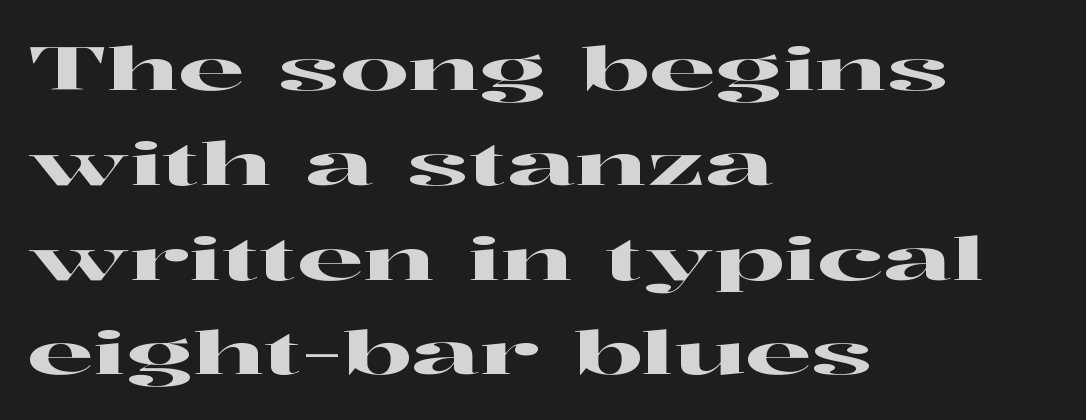
The image shows 60 px wide serif type, upright; set left-aligned, normal line spacing (1.58x), normal letter spacing, not underlined; high stroke contrast and a medium x-height.
